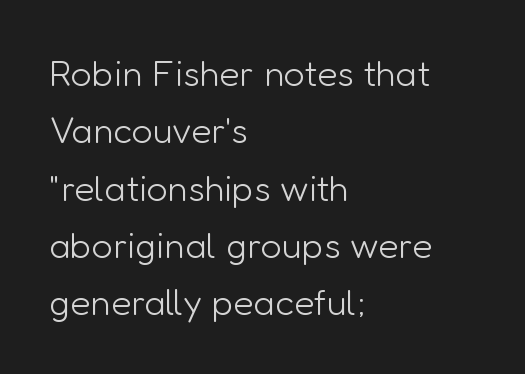
{"serif": "no", "italic": "no", "bold": "no", "weight": "light", "width": "normal", "stroke_contrast": "low", "x_height": "medium", "monospaced": "no", "underline": "no", "align": "left", "line_spacing": "normal", "line_spacing_ratio": 1.55, "letter_spacing": "normal", "letter_spacing_em": 0.0, "glyph_px": 37}
